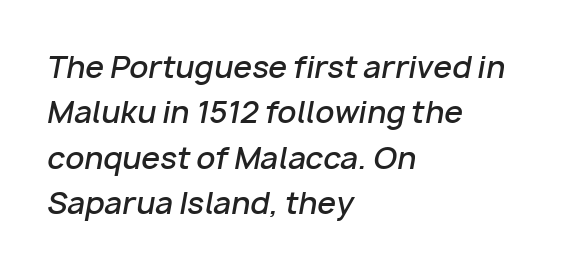
Would a proofreader flag this as italicized? Yes. A bit beefed up — I'd call it semibold rather than bold. The setting favours the left margin, as ordinary paragraphs usually do. A normal amount of white space separates one row of letters from the next. Compared with typical body copy, the letter spacing here is the same. These lines are rendered in a variable-pitch font.
